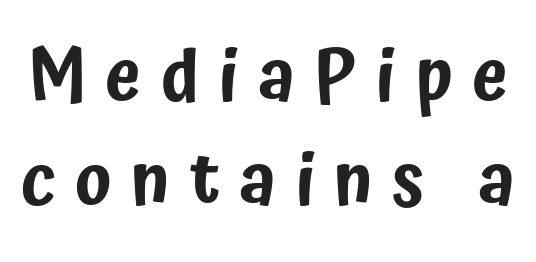
Q: Is the text italic (slanted)? A: No, it is upright.
Q: Is the typeface a serif or a sans-serif typeface? A: Sans-serif.
Q: Is the text underlined? A: No.
Q: Is the spacing between letters normal or unusually wide? A: Unusually wide.
Q: Is the spacing between lines tight, normal or loose? A: Normal.
Q: Width (condensed, normal, or wide)? A: Condensed.
Q: Stroke contrast? A: Low.
Q: x-height? A: Medium.
Q: Monospaced? A: No.
